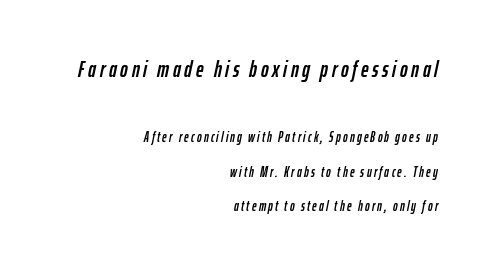
{"italic": "yes", "lean": "right", "slant_degrees": 12, "underline": "no", "align": "right", "line_spacing": "loose", "line_spacing_ratio": 2.49, "larger_block": "first", "size_ratio": 1.64, "glyph_px": 23}
